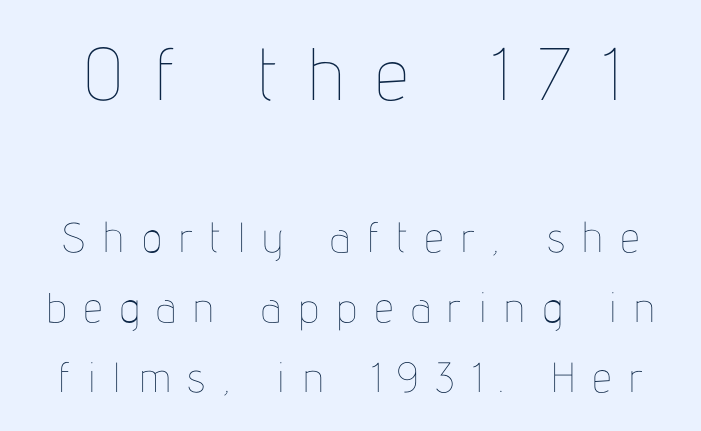
The image shows 74 px thin, condensed type, upright; set normal line spacing (1.67x), unusually wide letter spacing (+0.42 em), not underlined; the first (top) block is 1.76x larger; low stroke contrast and a medium x-height.
